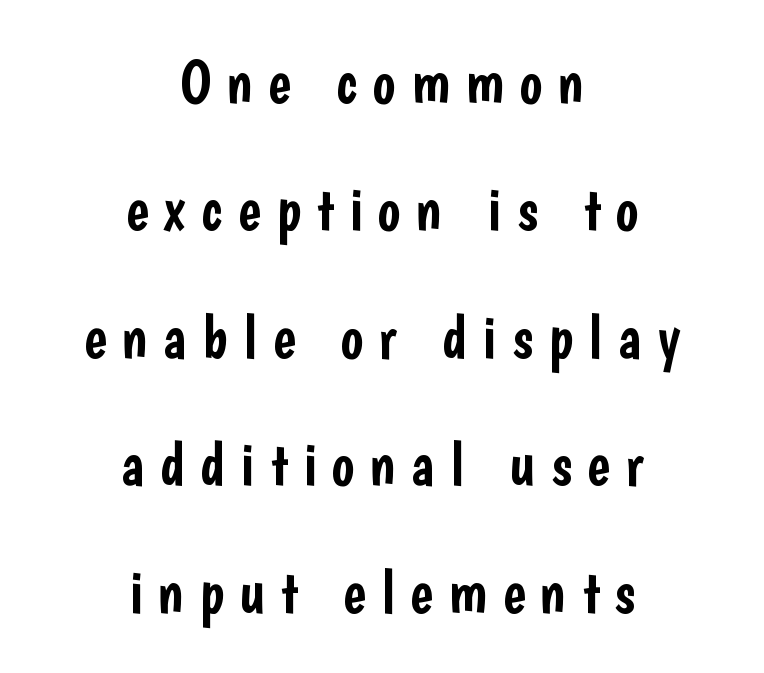
The image shows 61 px condensed sans-serif type, upright; set centered, loose line spacing (2.09x), unusually wide letter spacing (+0.25 em), not underlined; low stroke contrast and a medium x-height.
